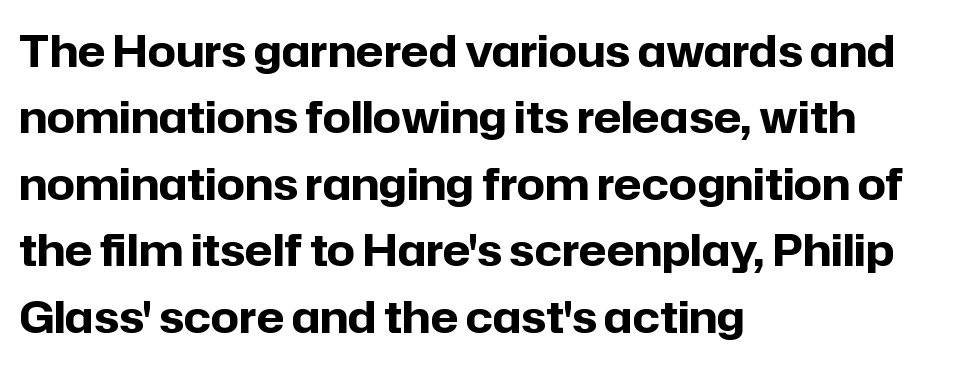
{"serif": "no", "italic": "no", "bold": "yes", "weight": "bold", "width": "normal", "stroke_contrast": "low", "x_height": "medium", "monospaced": "no", "underline": "no", "align": "left", "line_spacing": "normal", "line_spacing_ratio": 1.51, "letter_spacing": "normal", "letter_spacing_em": 0.0, "glyph_px": 44}
